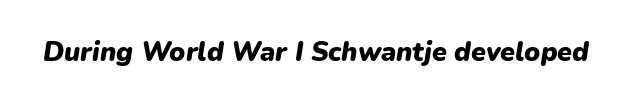
Each word holds together tightly as a unit, with standard inter-letter gaps. How heavy is the stroke? Heavy — this is a bold. These lines were composed using italics. Nobody drew a line under any word here.
